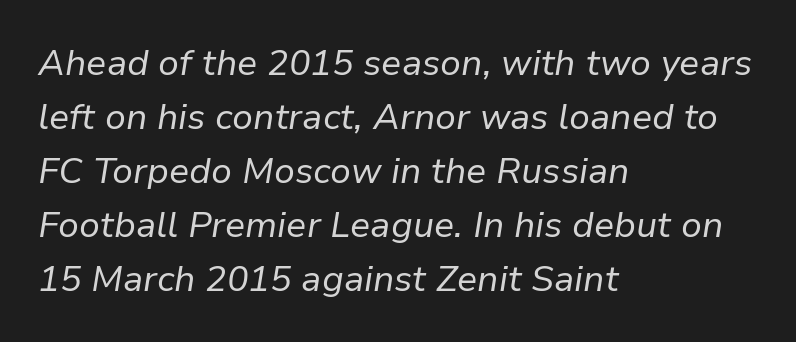
The image shows 36 px regular-weight type, italic (leaning right); set left-aligned, normal line spacing (1.5x), normal letter spacing, not underlined; low stroke contrast and a medium x-height.
